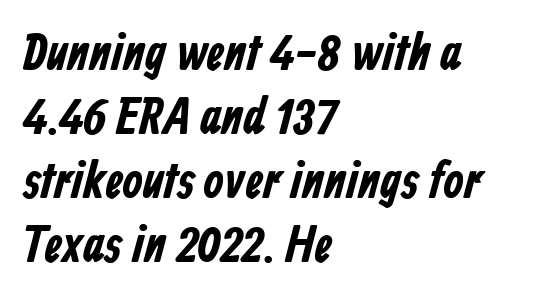
Q: Is the text bold? A: Yes.
Q: Is the typeface a serif or a sans-serif typeface? A: Sans-serif.
Q: Is the text underlined? A: No.
Q: How is the paragraph aligned? A: Left-aligned.
Q: Is the spacing between letters normal or unusually wide? A: Normal.
Q: Width (condensed, normal, or wide)? A: Condensed.
Q: Stroke contrast? A: Low.
Q: x-height? A: Medium.
Q: Monospaced? A: No.
